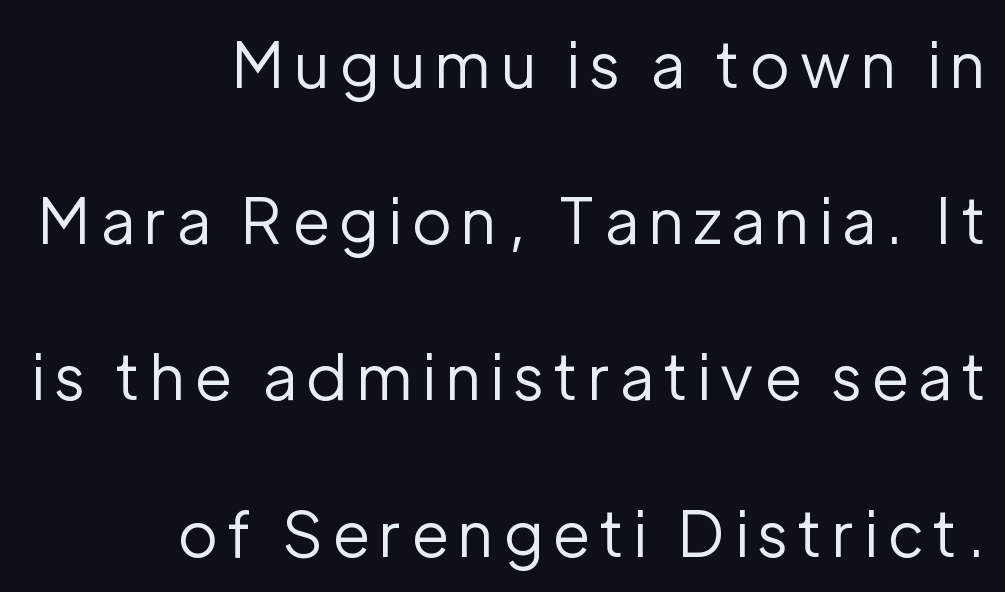
The setting favours the right margin, as signatures and pull-quotes sometimes do. Stroke terminals: plain, sans-serif. Italic? Not at all — the glyphs are vertical. The space between consecutive lines is lavish.
